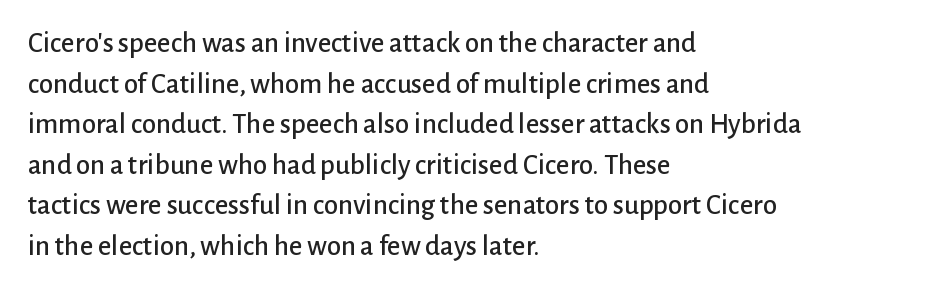
Casual observation: everything's shoved over to the left. Short note: letters normally spaced. Rule under the text: the space is simply empty. Reading down the column, the eye jumps a familiar distance to each next line. Note the varied advance widths — an 'i' is clearly narrower than an 'm'. This sample uses an upright cut, with every glyph sitting square on the baseline.
